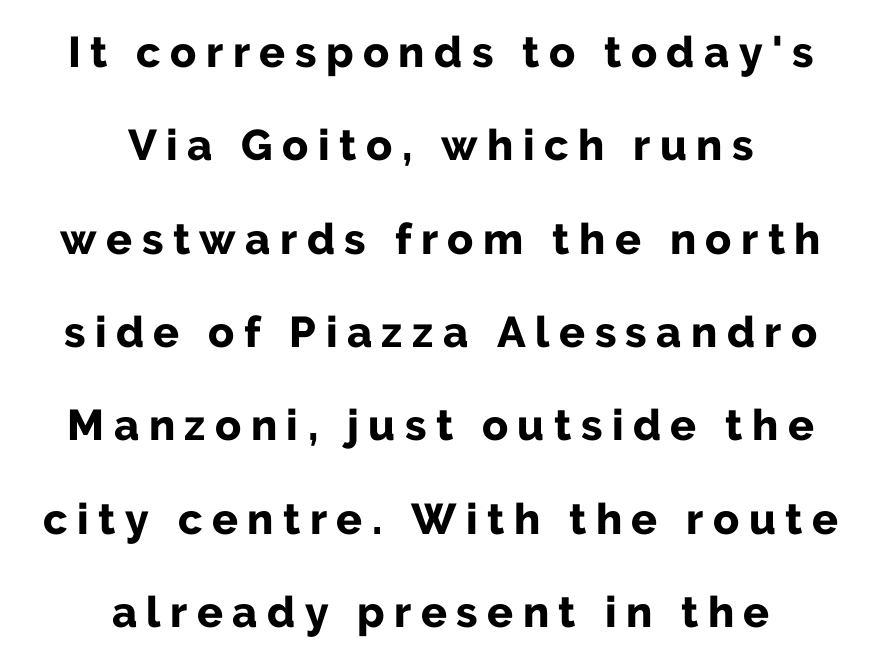
Q: Is the text bold? A: Yes.
Q: Is the text italic (slanted)? A: No, it is upright.
Q: Is the typeface a serif or a sans-serif typeface? A: Sans-serif.
Q: Is the text underlined? A: No.
Q: How is the paragraph aligned? A: Centered.
Q: Is the spacing between letters normal or unusually wide? A: Unusually wide.
Q: Is the spacing between lines tight, normal or loose? A: Loose.
Q: Width (condensed, normal, or wide)? A: Normal.
Q: Stroke contrast? A: Low.
Q: x-height? A: Medium.
Q: Monospaced? A: No.
